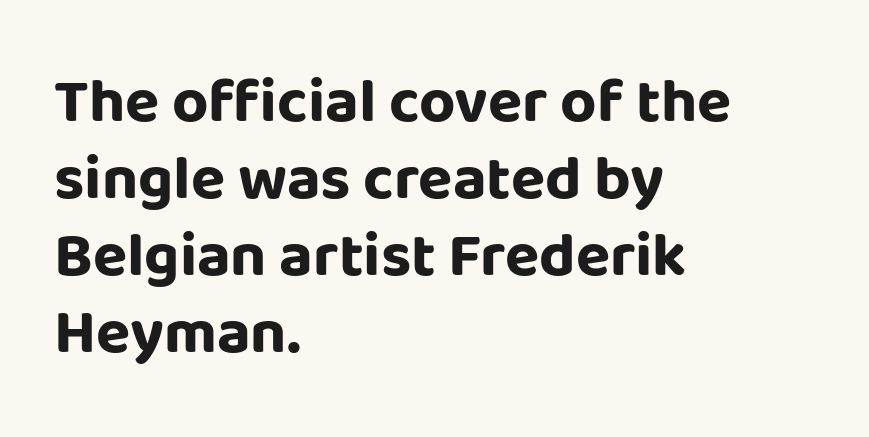
{"serif": "no", "italic": "no", "bold": "yes", "weight": "bold", "width": "normal", "stroke_contrast": "low", "x_height": "large", "monospaced": "no", "underline": "no", "align": "left", "line_spacing_ratio": 1.22, "letter_spacing": "normal", "letter_spacing_em": 0.0, "glyph_px": 63}
